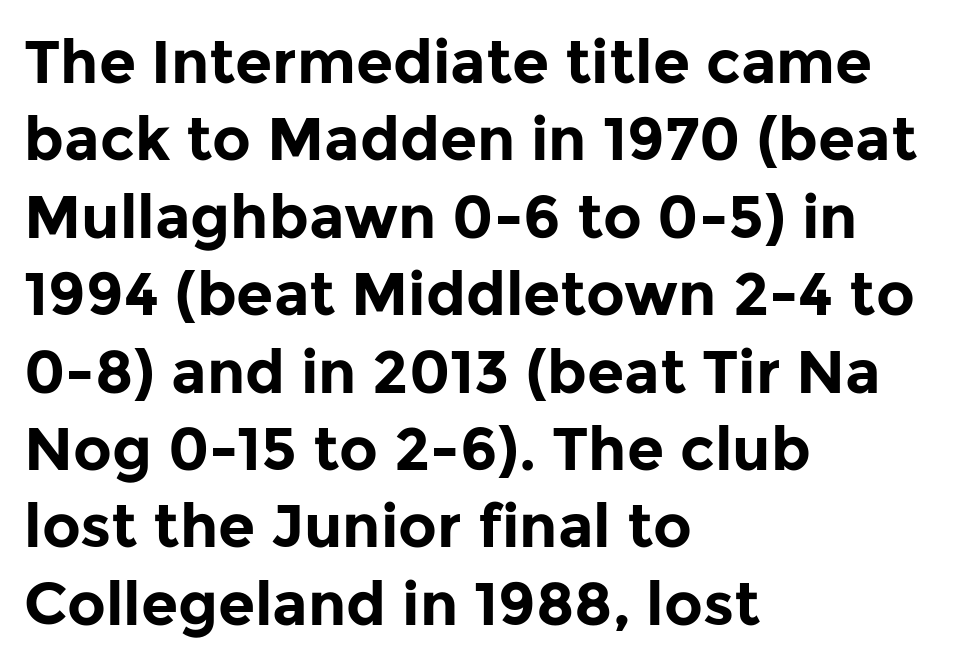
Just letters on the line, the space beneath them empty. There is no visible air inserted between adjacent glyphs. Casual observation: everything's shoved over to the left. Successive baselines arrive at the customary interval. The typography opts for an upright posture over an oblique one. The rendering uses natural spacing where letterforms have individual widths.
